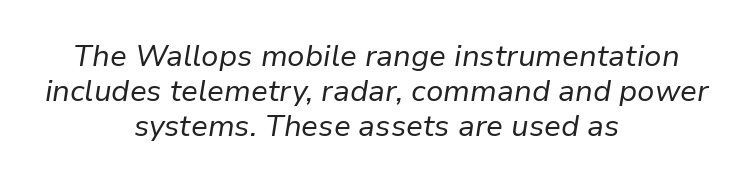
Q: Is the text bold? A: No.
Q: Is the text italic (slanted)? A: Yes, it leans right by about 9 degrees.
Q: Is the text underlined? A: No.
Q: How is the paragraph aligned? A: Centered.
Q: Is the spacing between letters normal or unusually wide? A: Normal.
Q: Width (condensed, normal, or wide)? A: Normal.
Q: Stroke contrast? A: Low.
Q: x-height? A: Medium.
Q: Monospaced? A: No.
